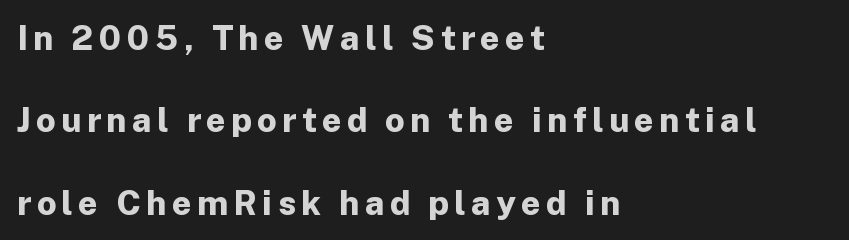
Regarding serifs, this sample does without them. Varying glyph widths throughout — classic text-font behaviour. Each glyph is drawn with heavy, bold strokes. Rendered with straight, roman letterforms. The text block is weighted toward the left margin, trailing off unevenly rightward.
